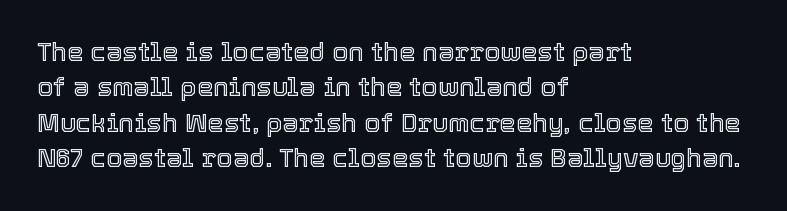
The passage shown stacks its lines at a standard gap. These lines stack with their left ends in a neat column. A roman cut, with each character standing at attention. Caption: standard tracking, unaltered. Words float on clear page, feet unadorned.
